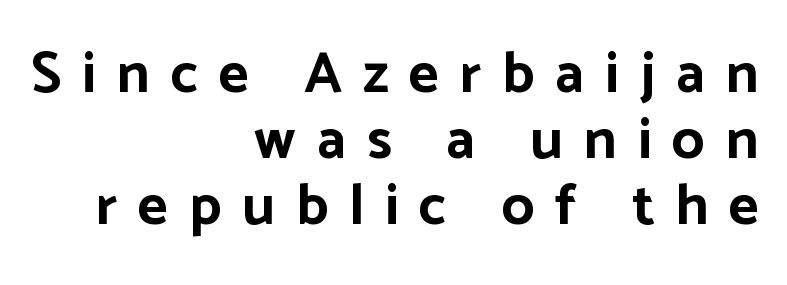
{"serif": "no", "italic": "no", "bold": "yes", "weight": "bold", "width": "normal", "stroke_contrast": "low", "x_height": "medium", "monospaced": "no", "underline": "no", "align": "right", "line_spacing": "tight", "line_spacing_ratio": 1.14, "letter_spacing": "wide", "letter_spacing_em": 0.36, "glyph_px": 58}
